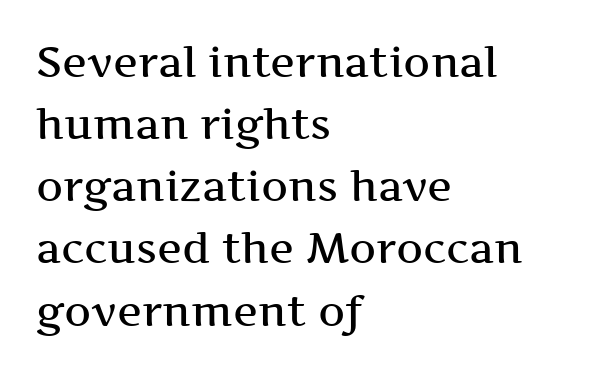
The image shows 42 px semibold, wide serif type, upright; set left-aligned, normal line spacing (1.48x), normal letter spacing, not underlined; medium stroke contrast and a medium x-height.
